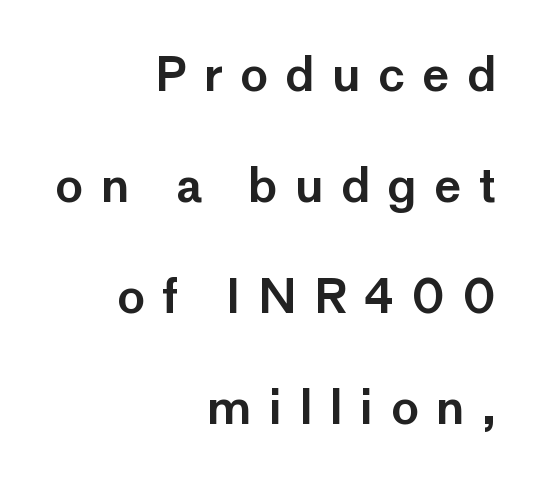
Q: Is the text italic (slanted)? A: No, it is upright.
Q: Is the typeface a serif or a sans-serif typeface? A: Sans-serif.
Q: Is the text underlined? A: No.
Q: How is the paragraph aligned? A: Right-aligned.
Q: Is the spacing between letters normal or unusually wide? A: Unusually wide.
Q: Is the spacing between lines tight, normal or loose? A: Loose.
Q: Width (condensed, normal, or wide)? A: Normal.
Q: Stroke contrast? A: Low.
Q: x-height? A: Medium.
Q: Monospaced? A: No.
